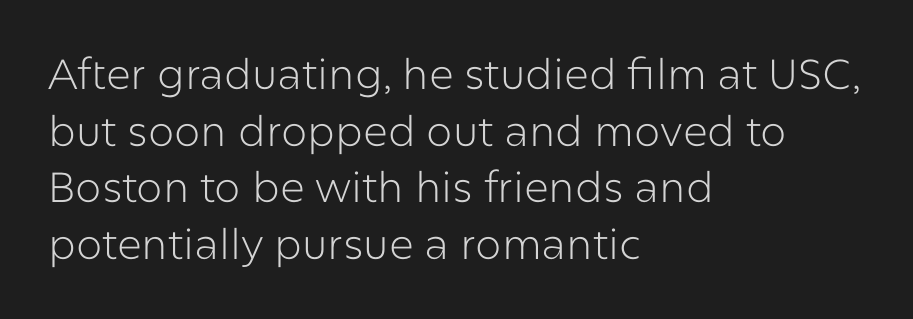
Underlining? Definitely not there. These lines are rendered in a variable-pitch font. Observe the ordinary spacing: letters are neighbours, not strangers. Leading matches the norm, producing a regular column.
